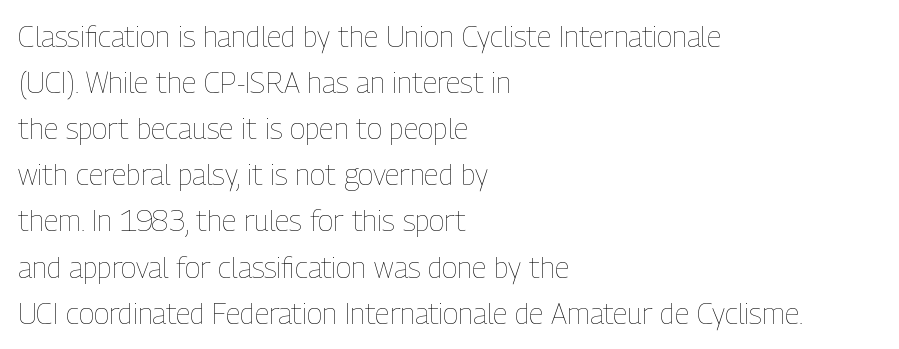
Q: Is the text bold? A: No.
Q: Is the text italic (slanted)? A: No, it is upright.
Q: Is the text underlined? A: No.
Q: How is the paragraph aligned? A: Left-aligned.
Q: Is the spacing between letters normal or unusually wide? A: Normal.
Q: Is the spacing between lines tight, normal or loose? A: Normal.
Q: Width (condensed, normal, or wide)? A: Condensed.
Q: Stroke contrast? A: Low.
Q: x-height? A: Medium.
Q: Monospaced? A: No.
